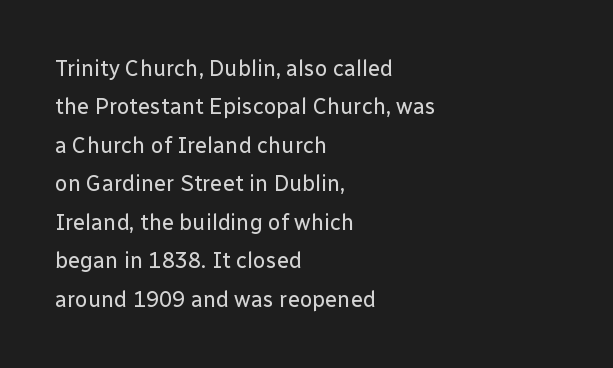
The image shows 22 px text type, upright; set left-aligned, line spacing 1.75x, normal letter spacing, not underlined.
